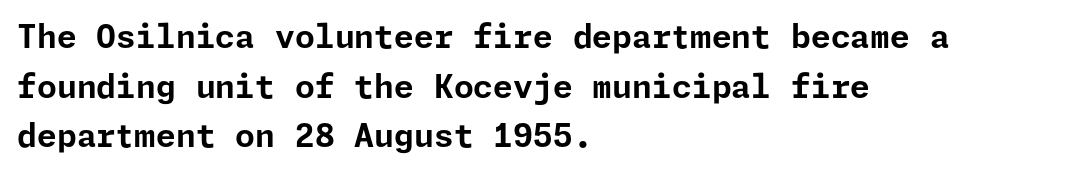
The image shows 32 px bold sans-serif type, upright; set left-aligned, normal line spacing (1.55x), normal letter spacing, not underlined; low stroke contrast and a medium x-height.
